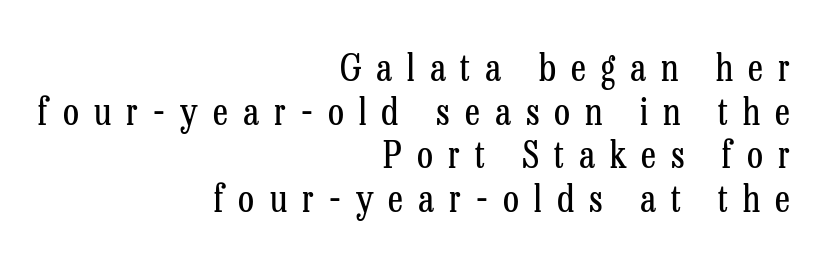
Stroke thickness stays within the range of a standard reading face or lighter. The letterforms stand isolated, each surrounded by extra space. A flush-right, rag-left setting is used for this passage. This is serif lettering, the kind often seen in printed books. You could not count columns in this text — the font is proportionally spaced.
